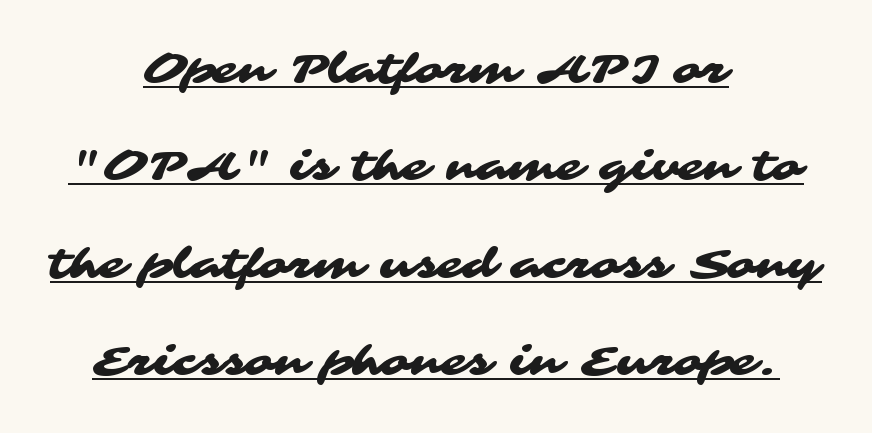
The vertical gap from one line to the next is large. Here the designer chose a conventional face with non-uniform glyph widths. Notice how the passage keeps no hard edge, just a central spine. The typesetter has applied underlining to the passage shown. Serifs: no, the terminals of the letterforms are clean. Standard letterfit; no display-style spreading of the glyphs.
